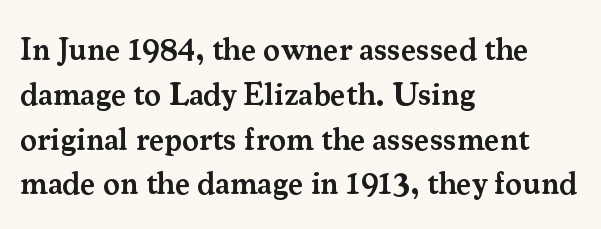
The image shows 32 px semibold serif type, upright; set left-aligned, normal line spacing (1.4x), normal letter spacing, not underlined; medium stroke contrast and a small x-height.
